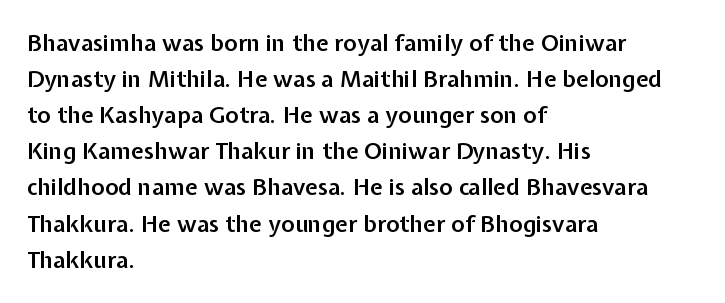
Q: Is the text bold? A: Semi-bold.
Q: Is the text italic (slanted)? A: No, it is upright.
Q: Is the text underlined? A: No.
Q: How is the paragraph aligned? A: Left-aligned.
Q: Is the spacing between letters normal or unusually wide? A: Normal.
Q: Is the spacing between lines tight, normal or loose? A: Normal.
